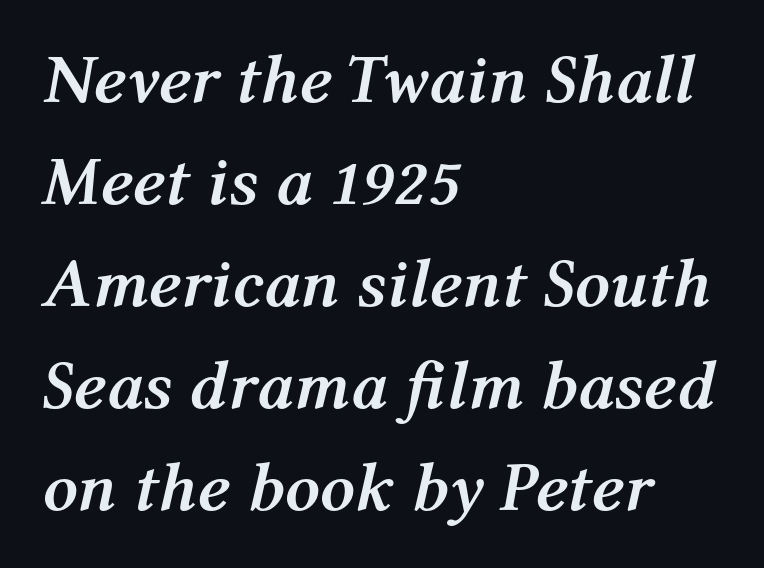
{"italic": "yes", "lean": "right", "slant_degrees": 12, "bold": "yes", "weight": "semibold", "width": "normal", "stroke_contrast": "medium", "x_height": "medium", "monospaced": "no", "underline": "no", "align": "left", "line_spacing": "normal", "line_spacing_ratio": 1.48, "letter_spacing": "normal", "letter_spacing_em": 0.0, "glyph_px": 69}
